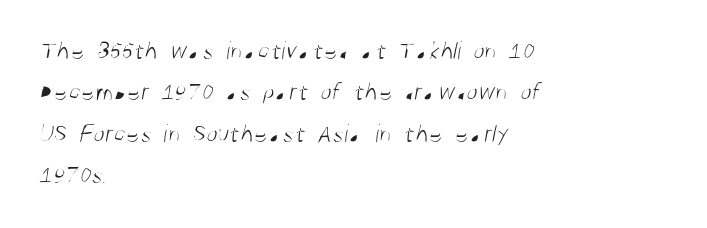
{"bold": "no", "underline": "no", "align": "left", "line_spacing": "normal", "line_spacing_ratio": 1.59, "letter_spacing": "normal", "letter_spacing_em": 0.0, "glyph_px": 26}
